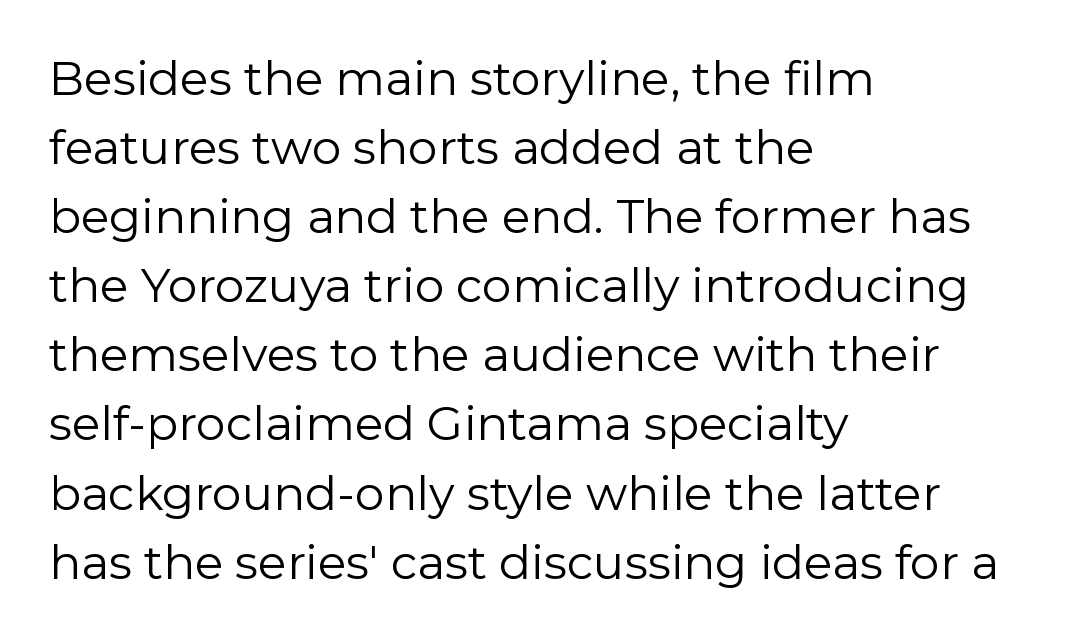
{"serif": "no", "italic": "no", "bold": "no", "weight": "regular", "width": "normal", "stroke_contrast": "low", "x_height": "medium", "monospaced": "no", "underline": "no", "align": "left", "line_spacing": "normal", "line_spacing_ratio": 1.47, "letter_spacing": "normal", "letter_spacing_em": 0.0, "glyph_px": 47}
